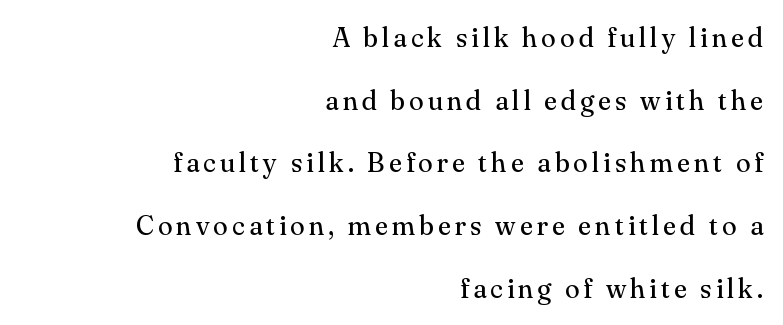
The letters stand straight up with perfectly vertical stems. The lines are quadded right. Rule under the text: the space is simply empty. The passage shown is not bold in any degree.
